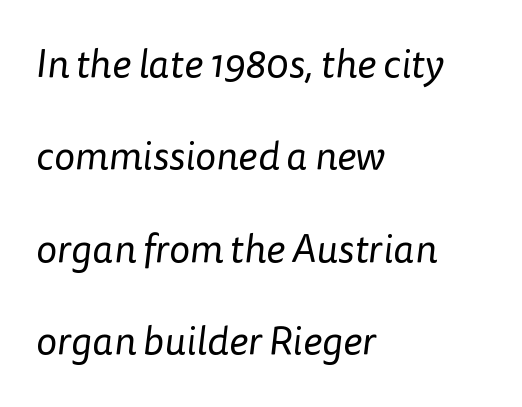
Compared with typical body copy, the letter spacing here is the same. You can tell from the bare stems that sans-serif type was used. You could not count columns in this text — the font is proportionally spaced. Each new line begins a long way beneath the previous one. If you drew a ruler down the left edge, every line would touch it.
